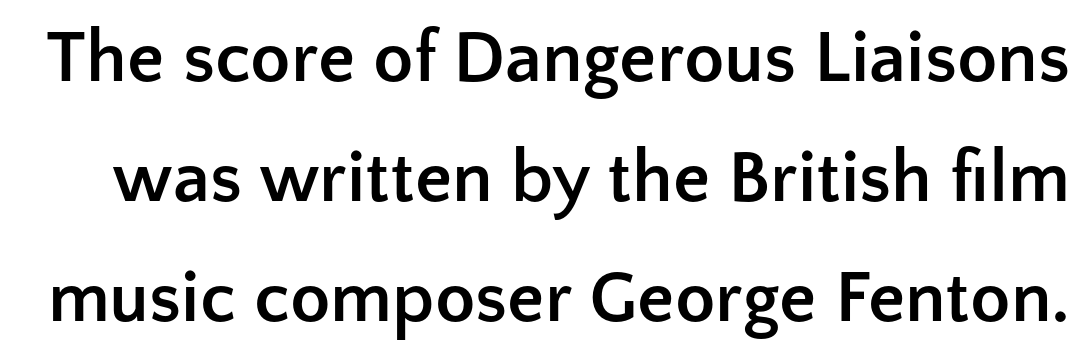
Q: Is the text bold? A: Yes.
Q: Is the text italic (slanted)? A: No, it is upright.
Q: Is the typeface a serif or a sans-serif typeface? A: Sans-serif.
Q: Is the text underlined? A: No.
Q: Is the spacing between letters normal or unusually wide? A: Normal.
Q: Is the spacing between lines tight, normal or loose? A: Normal.
Q: Width (condensed, normal, or wide)? A: Normal.
Q: Stroke contrast? A: Low.
Q: x-height? A: Medium.
Q: Monospaced? A: No.
